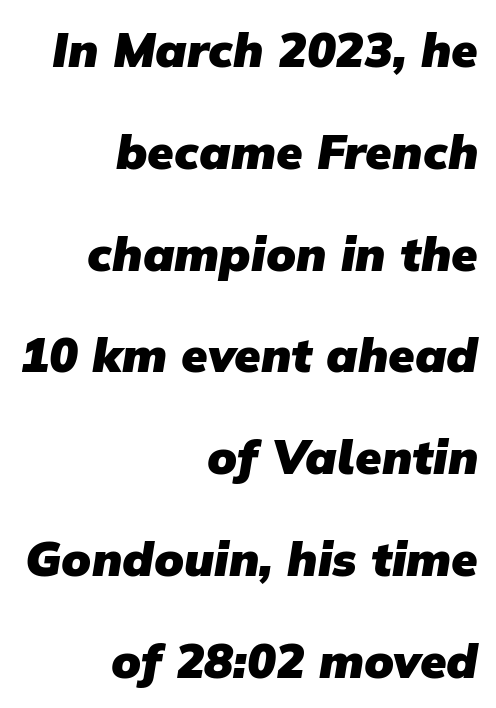
Q: Is the text bold? A: Yes.
Q: Is the typeface a serif or a sans-serif typeface? A: Sans-serif.
Q: Is the text underlined? A: No.
Q: How is the paragraph aligned? A: Right-aligned.
Q: Is the spacing between letters normal or unusually wide? A: Normal.
Q: Is the spacing between lines tight, normal or loose? A: Loose.
Q: Width (condensed, normal, or wide)? A: Normal.
Q: Stroke contrast? A: Low.
Q: x-height? A: Medium.
Q: Monospaced? A: No.
